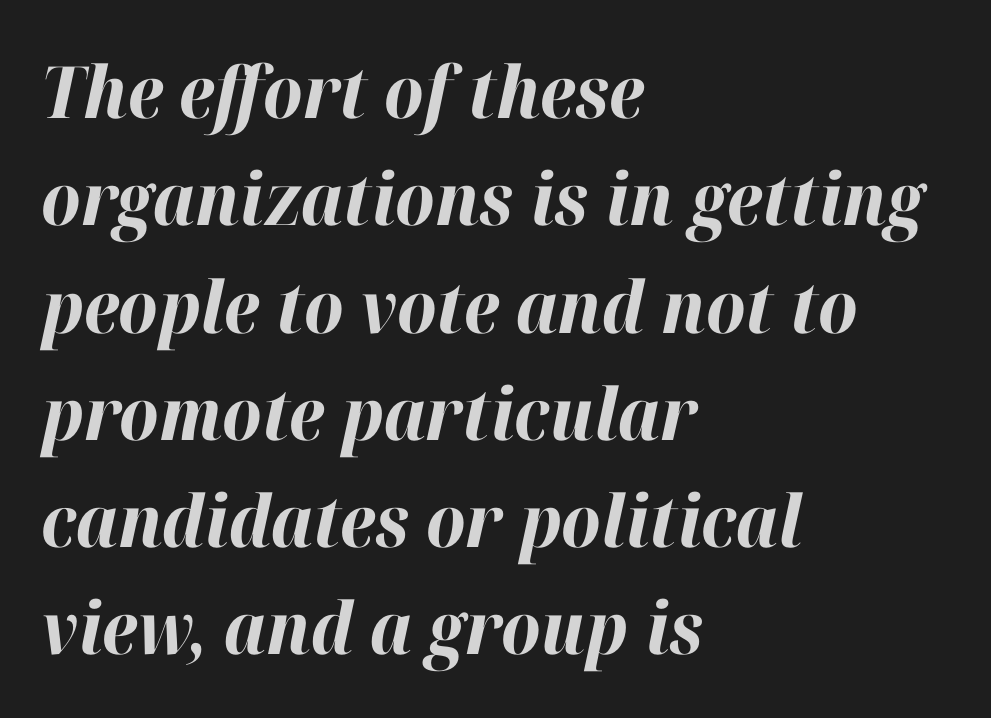
{"italic": "yes", "lean": "right", "slant_degrees": 12, "bold": "yes", "weight": "bold", "width": "normal", "stroke_contrast": "high", "x_height": "medium", "monospaced": "no", "underline": "no", "align": "left", "line_spacing": "normal", "line_spacing_ratio": 1.49, "letter_spacing": "normal", "letter_spacing_em": 0.0, "glyph_px": 72}
